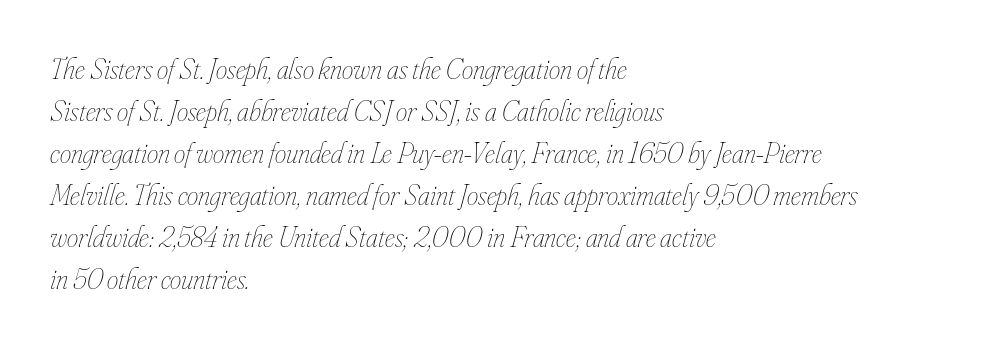
Yep, that's italic — everything's leaning. Descender tails drop into unmarked territory. This sample is left-justified, so line endings fall wherever the words run out. Baseline-to-baseline distance is the conventional proportion of letter height. Characters follow at the spacing the type designer built in. Varying glyph widths throughout — classic text-font behaviour.
